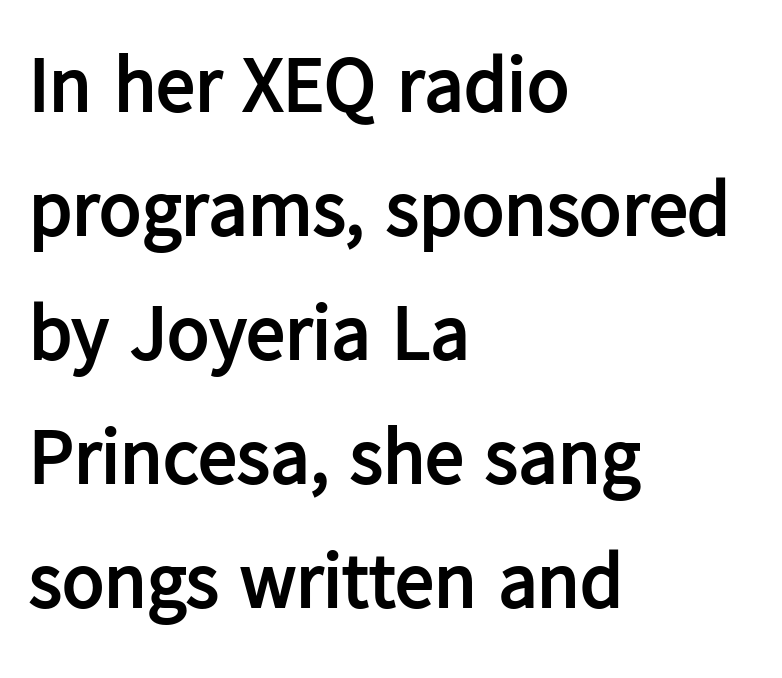
A normal amount of white space separates one row of letters from the next. Spacing between characters is what you'd get straight out of the box. Emphasis by weight is at full strength: bold. The face used here is proportionally spaced, like ordinary book or web type. Does the type have serifs? No, each stem ends abruptly. Is there any slant? The stems are plumb.
